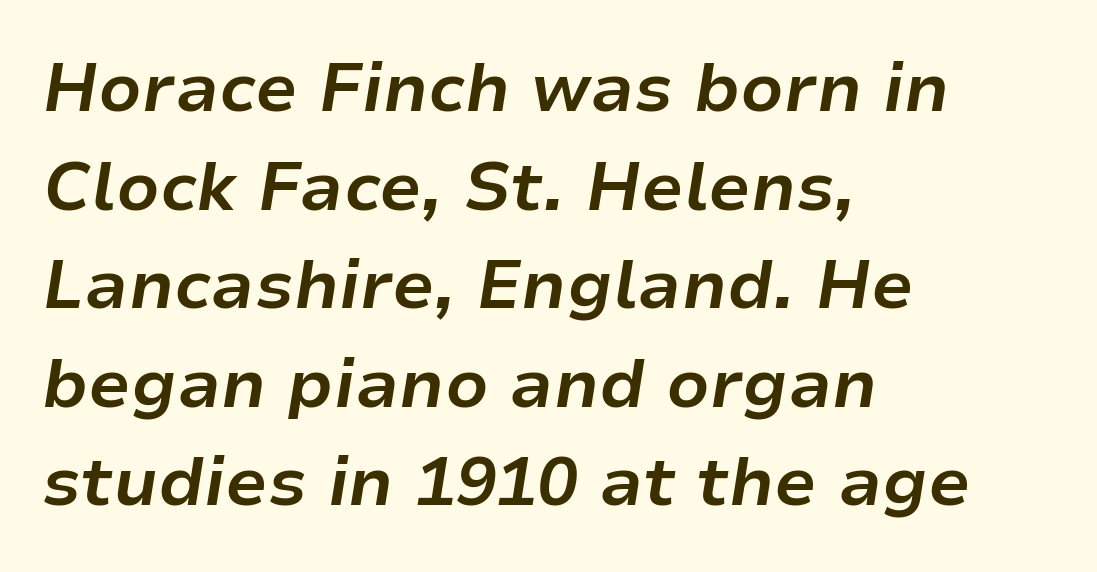
Q: Is the text bold? A: Yes.
Q: Is the text italic (slanted)? A: Yes, it leans right by about 9 degrees.
Q: Is the text underlined? A: No.
Q: How is the paragraph aligned? A: Left-aligned.
Q: Is the spacing between letters normal or unusually wide? A: Normal.
Q: Is the spacing between lines tight, normal or loose? A: Normal.
Q: Width (condensed, normal, or wide)? A: Normal.
Q: Stroke contrast? A: Low.
Q: x-height? A: Medium.
Q: Monospaced? A: No.
